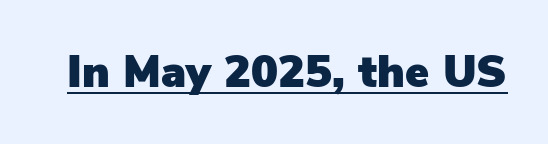
Q: Is the text italic (slanted)? A: No, it is upright.
Q: Is the typeface a serif or a sans-serif typeface? A: Sans-serif.
Q: Is the text underlined? A: Yes.
Q: Is the spacing between letters normal or unusually wide? A: Normal.
Q: Width (condensed, normal, or wide)? A: Normal.
Q: Stroke contrast? A: Low.
Q: x-height? A: Medium.
Q: Monospaced? A: No.
